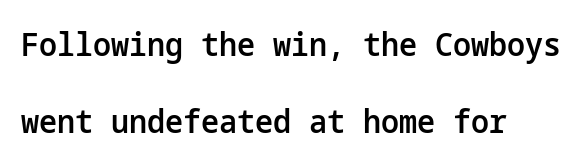
The image shows 32 px semibold sans-serif type, upright; set left-aligned, loose line spacing (2.42x), normal letter spacing, not underlined; low stroke contrast and a medium x-height.
